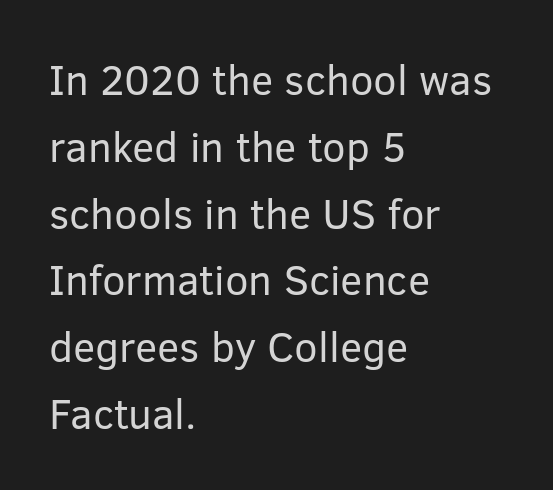
The image shows 42 px regular-weight sans-serif type, upright; set left-aligned, normal line spacing (1.59x), normal letter spacing, not underlined; low stroke contrast and a medium x-height.
